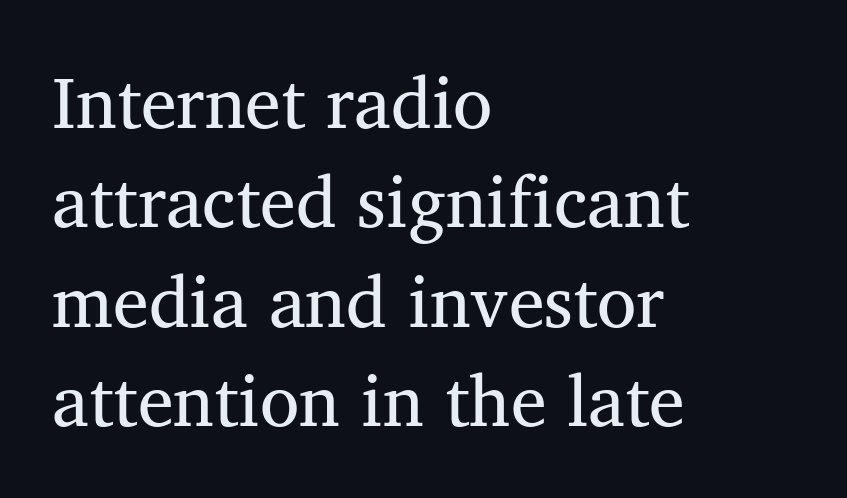
{"serif": "yes", "italic": "no", "bold": "no", "weight": "regular", "width": "normal", "stroke_contrast": "medium", "x_height": "medium", "monospaced": "no", "underline": "no", "align": "left", "line_spacing": "normal", "line_spacing_ratio": 1.38, "letter_spacing": "normal", "letter_spacing_em": 0.0, "glyph_px": 72}
